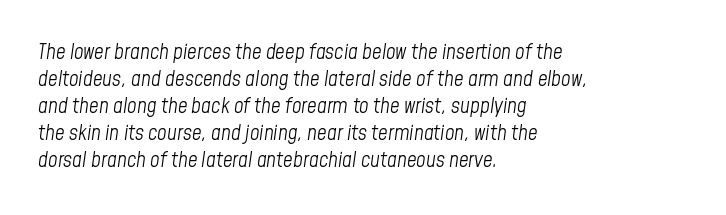
Q: Is the text bold? A: No.
Q: Is the text italic (slanted)? A: Yes, it leans right by about 8 degrees.
Q: Is the text underlined? A: No.
Q: How is the paragraph aligned? A: Left-aligned.
Q: Is the spacing between letters normal or unusually wide? A: Normal.
Q: Is the spacing between lines tight, normal or loose? A: Normal.
